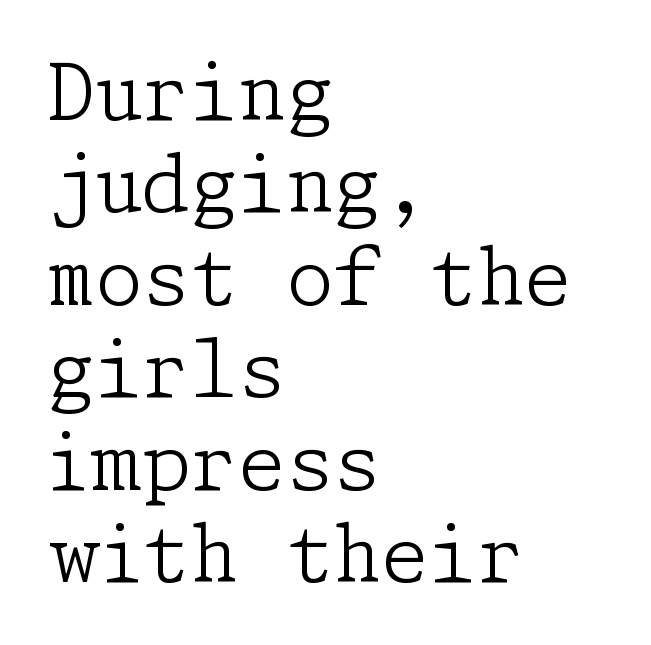
The typeface has the unassuming heft of standard copy or less. Yep, those are serifs on the letters. Ordinary non-slanted type is in use. The lines in this sample share a left origin and differ only in where they stop.
